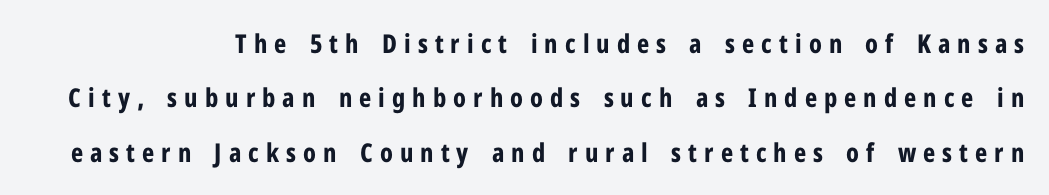
{"italic": "no", "bold": "yes", "underline": "no", "line_spacing": "loose", "line_spacing_ratio": 2.09, "letter_spacing": "wide", "letter_spacing_em": 0.27, "glyph_px": 26}
